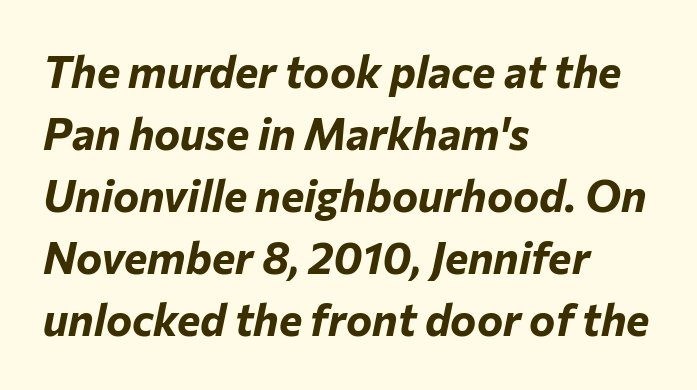
Q: Is the text bold? A: Yes.
Q: Is the text italic (slanted)? A: Yes, it leans right by about 12 degrees.
Q: Is the text underlined? A: No.
Q: How is the paragraph aligned? A: Left-aligned.
Q: Is the spacing between letters normal or unusually wide? A: Normal.
Q: Is the spacing between lines tight, normal or loose? A: Normal.
Q: Width (condensed, normal, or wide)? A: Normal.
Q: Stroke contrast? A: Low.
Q: x-height? A: Medium.
Q: Monospaced? A: No.
